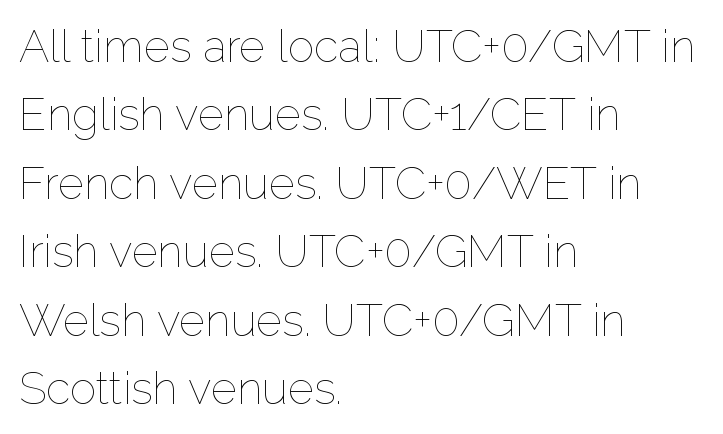
{"italic": "no", "bold": "no", "weight": "thin", "width": "normal", "stroke_contrast": "low", "x_height": "medium", "monospaced": "no", "underline": "no", "align": "left", "line_spacing": "normal", "line_spacing_ratio": 1.52, "letter_spacing": "normal", "letter_spacing_em": 0.0, "glyph_px": 45}
